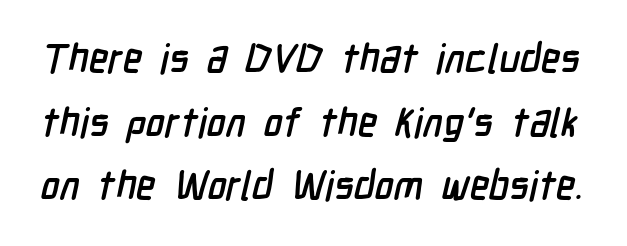
The image shows 40 px condensed sans-serif type; set normal line spacing (1.59x), normal letter spacing, not underlined; low stroke contrast and a medium x-height.
